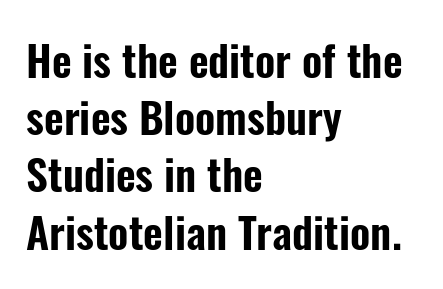
Q: Is the text italic (slanted)? A: No, it is upright.
Q: Is the typeface a serif or a sans-serif typeface? A: Sans-serif.
Q: Is the text underlined? A: No.
Q: How is the paragraph aligned? A: Left-aligned.
Q: Is the spacing between letters normal or unusually wide? A: Normal.
Q: Is the spacing between lines tight, normal or loose? A: Normal.
Q: Width (condensed, normal, or wide)? A: Condensed.
Q: Stroke contrast? A: Low.
Q: x-height? A: Medium.
Q: Monospaced? A: No.
